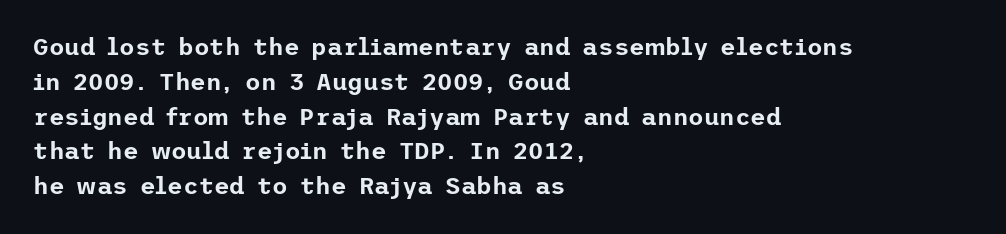
{"italic": "no", "underline": "no", "align": "left", "line_spacing": "normal", "line_spacing_ratio": 1.45, "letter_spacing": "normal", "letter_spacing_em": 0.0, "glyph_px": 24}
